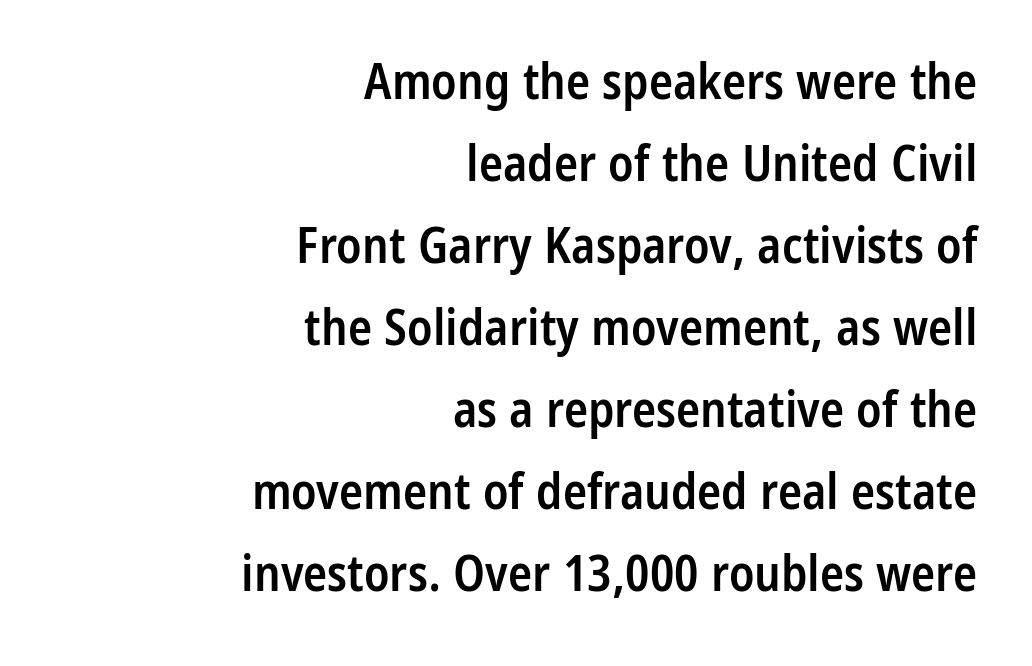
The image shows 50 px semibold, condensed sans-serif type, upright; set right-aligned, normal line spacing (1.64x), normal letter spacing, not underlined; low stroke contrast and a medium x-height.
